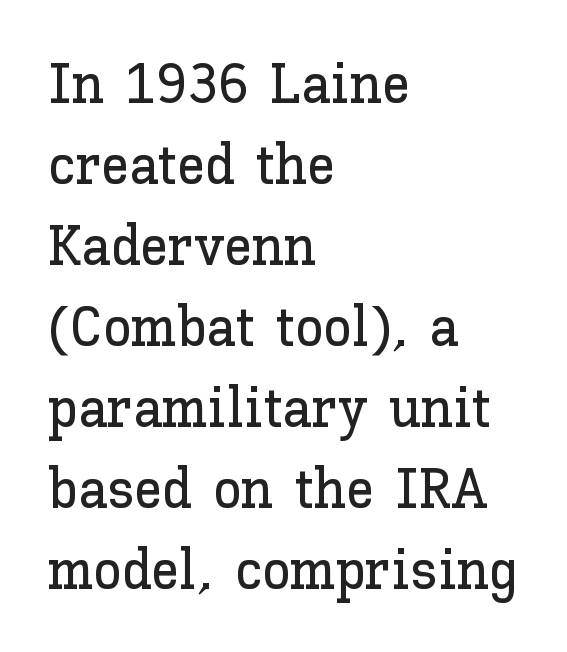
The image shows 57 px text type, upright; set left-aligned, normal line spacing (1.42x), normal letter spacing, not underlined; low stroke contrast and a medium x-height.
